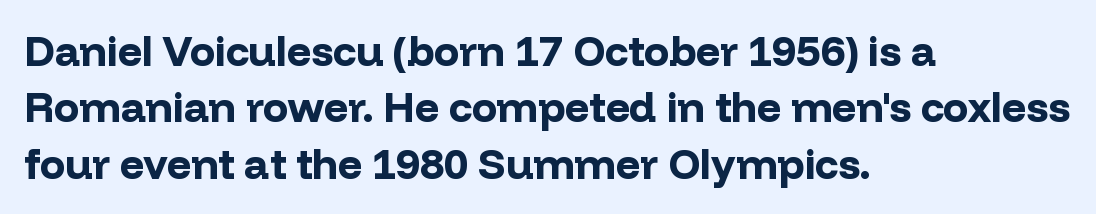
{"serif": "no", "italic": "no", "bold": "yes", "weight": "bold", "width": "normal", "stroke_contrast": "low", "x_height": "medium", "monospaced": "no", "underline": "no", "align": "left", "line_spacing": "normal", "line_spacing_ratio": 1.34, "letter_spacing": "normal", "letter_spacing_em": 0.0, "glyph_px": 42}
